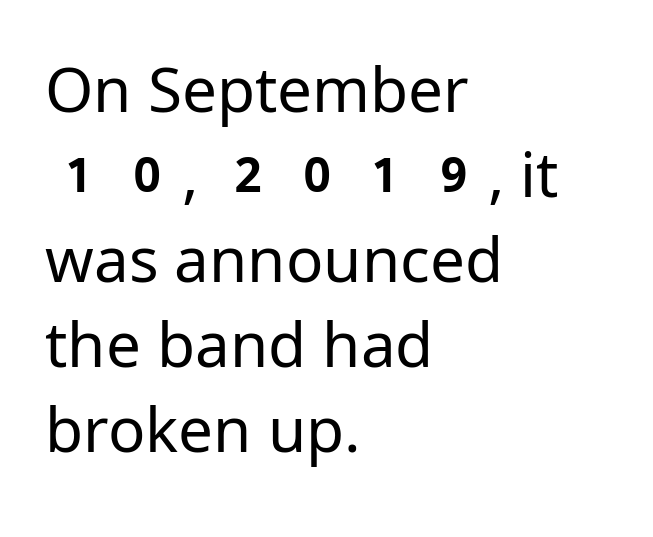
The block of text has a typical density, with ordinary space between rows. Spacing between characters is what you'd get straight out of the box. The rendering uses natural spacing where letterforms have individual widths. Caption: multi-line text, flush left, ragged right. You can tell from the bare stems that sans-serif type was used.
